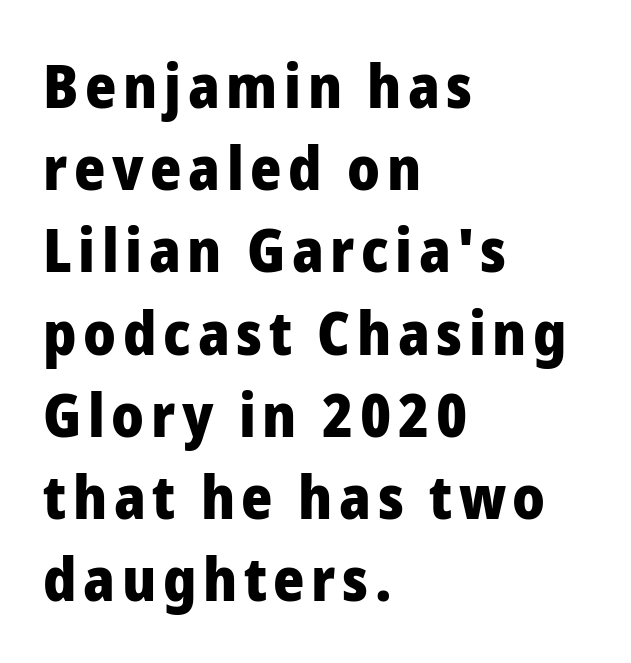
The strip under each line holds only bare page. Looks like regular typesetting: each glyph gets only the width it needs. Regular leading. I'd call this a sans setting — the letters go barefoot. The lettering holds an erect, upright posture throughout. Students, this is bold: see how much ink each stroke carries.
